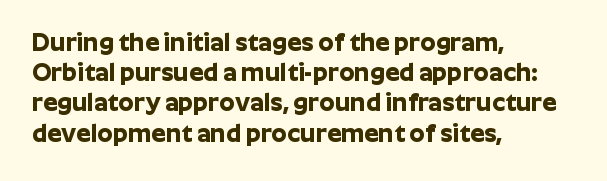
The image shows 25 px bold type, upright; set left-aligned, line spacing 1.21x, normal letter spacing, not underlined.
